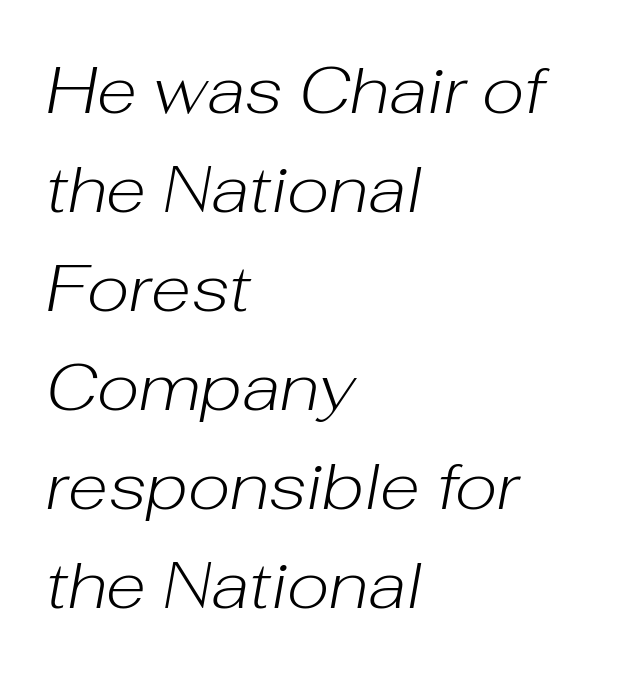
{"italic": "yes", "lean": "right", "slant_degrees": 10, "bold": "no", "weight": "light", "width": "normal", "stroke_contrast": "low", "x_height": "medium", "monospaced": "no", "underline": "no", "align": "left", "line_spacing": "normal", "line_spacing_ratio": 1.5, "letter_spacing": "normal", "letter_spacing_em": 0.0, "glyph_px": 66}
